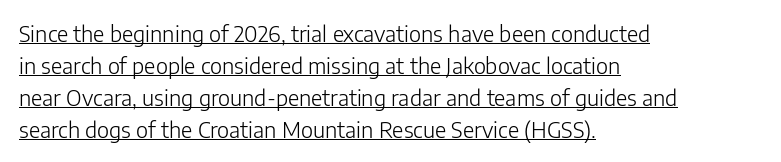
Q: Is the text bold? A: No.
Q: Is the text italic (slanted)? A: No, it is upright.
Q: Is the text underlined? A: Yes.
Q: How is the paragraph aligned? A: Left-aligned.
Q: Is the spacing between letters normal or unusually wide? A: Normal.
Q: Is the spacing between lines tight, normal or loose? A: Normal.
